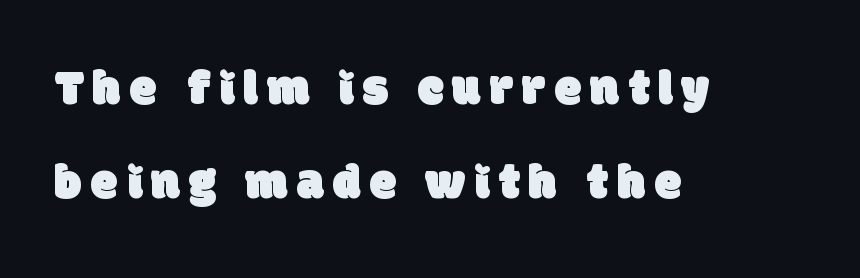
Bare-footed words on every line. The text was rendered using a sans face with plain stroke endings. Here the designer chose a conventional face with non-uniform glyph widths. Is the block centered? No — it sits flush against the left margin.
